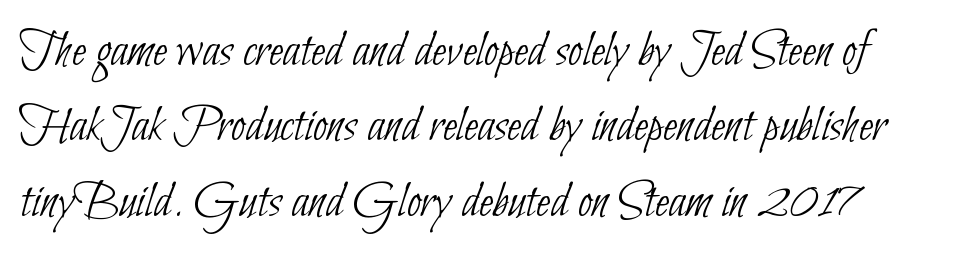
{"serif": "no", "bold": "no", "weight": "thin", "width": "condensed", "stroke_contrast": "low", "x_height": "small", "monospaced": "no", "underline": "no", "align": "left", "line_spacing": "normal", "line_spacing_ratio": 1.45, "letter_spacing": "normal", "letter_spacing_em": 0.0, "glyph_px": 52}
